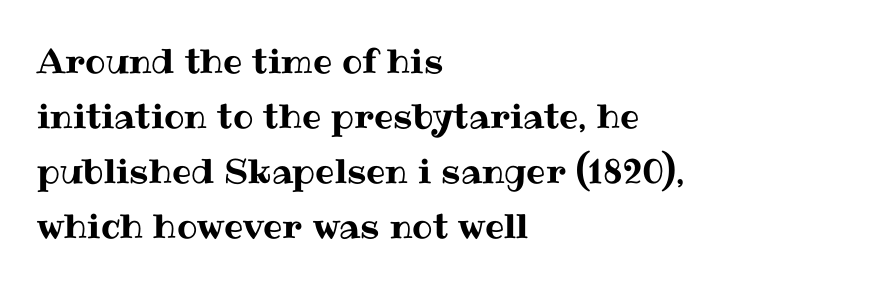
The image shows 34 px text type, upright; set left-aligned, normal line spacing (1.62x), normal letter spacing, not underlined; medium stroke contrast and a medium x-height.
